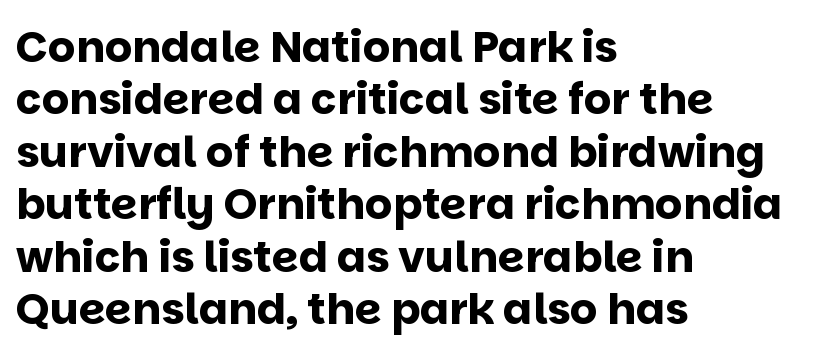
This is roman type, the default non-slanted kind. Character widths vary here, with narrow letters taking less room than wide ones. The rag falls on the right side of this text block. Decoration check: the copy has no underline. Typographically, this falls in the sans-serif category.
